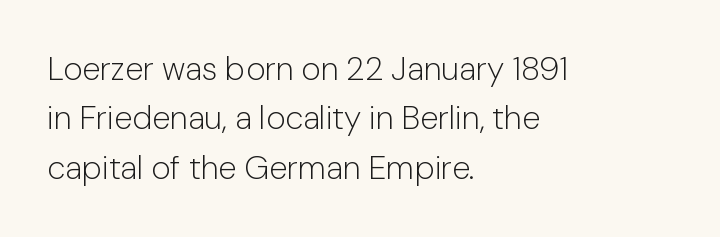
The image shows 33 px light sans-serif type, upright; set left-aligned, normal line spacing (1.5x), normal letter spacing, not underlined; low stroke contrast and a medium x-height.
